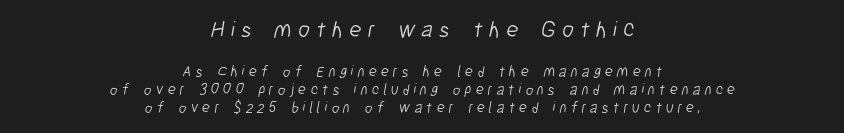
Q: Is the text bold? A: No.
Q: Is the text underlined? A: No.
Q: How is the paragraph aligned? A: Centered.
Q: Is the spacing between letters normal or unusually wide? A: Unusually wide.
Q: Which block of text is set in a larger size, the first (top) or the second (bottom)? A: The first (top) one.
